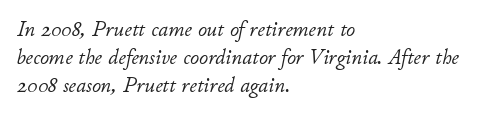
The image shows 22 px text type, italic (leaning right); set left-aligned, normal line spacing (1.28x), normal letter spacing, not underlined.
